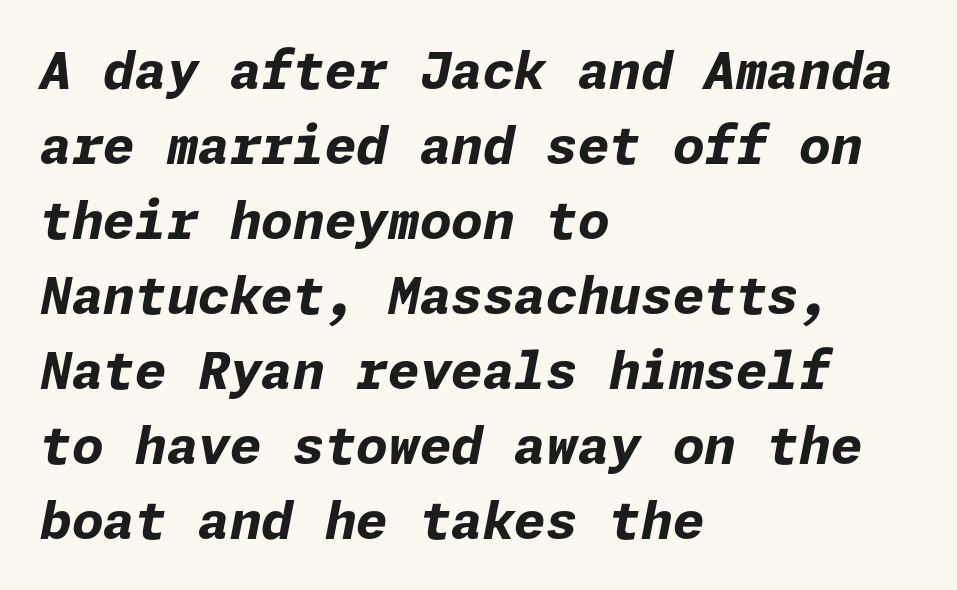
This sample uses plain, unmodified letter spacing. The rendering uses a bold face; every stroke is thick and dark. A typesetter would mark this as italic. The strip under each line holds only bare page.
